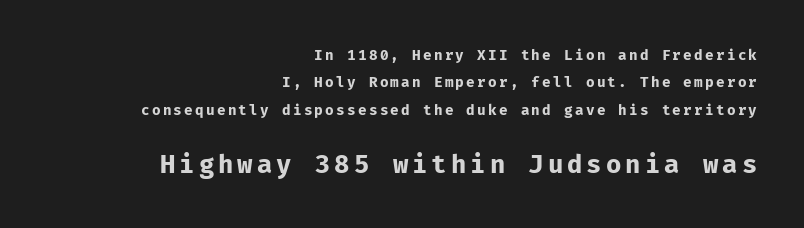
The image shows 25 px bold type, upright; set right-aligned, loose line spacing (1.95x), not underlined; the second (bottom) block is 1.79x larger.
